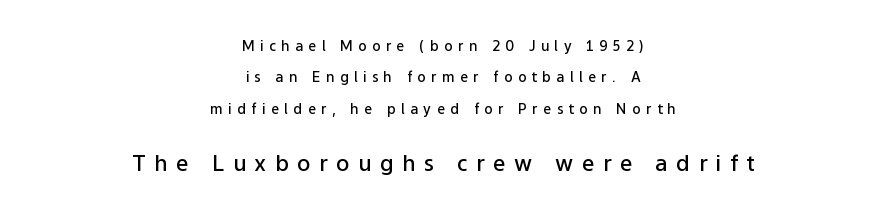
Each line is balanced around a shared central axis. Style check: upright. The following chunk of copy outweighs the initial chunk in type size. The passage shown is semibold, sitting just below true bold. Here the glyphs are tracked loosely, breaking word shapes into spaced letters.
